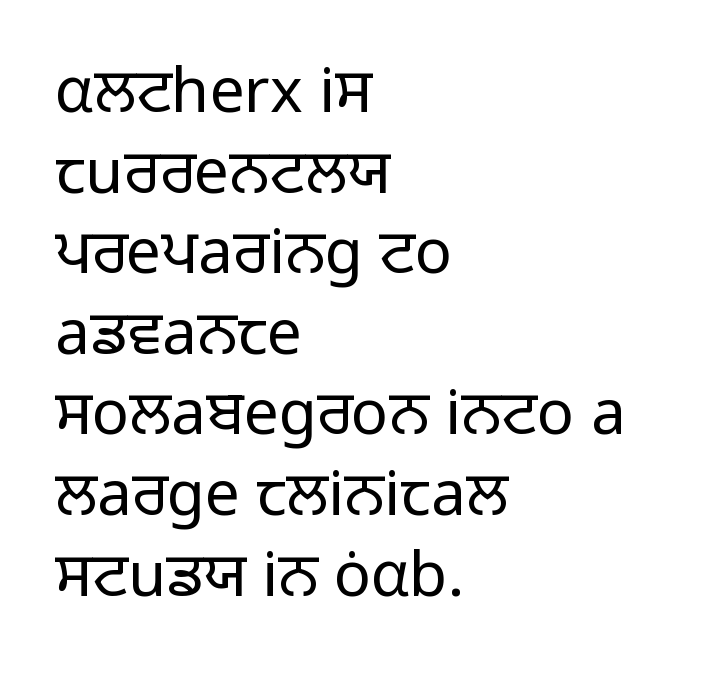
The image shows 62 px regular-weight sans-serif type, upright; set left-aligned, normal line spacing (1.3x), normal letter spacing, not underlined; low stroke contrast and a medium x-height.
